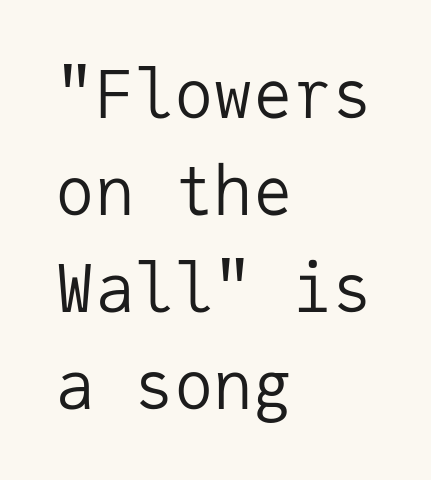
The image shows 66 px regular-weight sans-serif type, upright, monospaced; set left-aligned, normal line spacing (1.47x), normal letter spacing, not underlined; low stroke contrast and a medium x-height.
